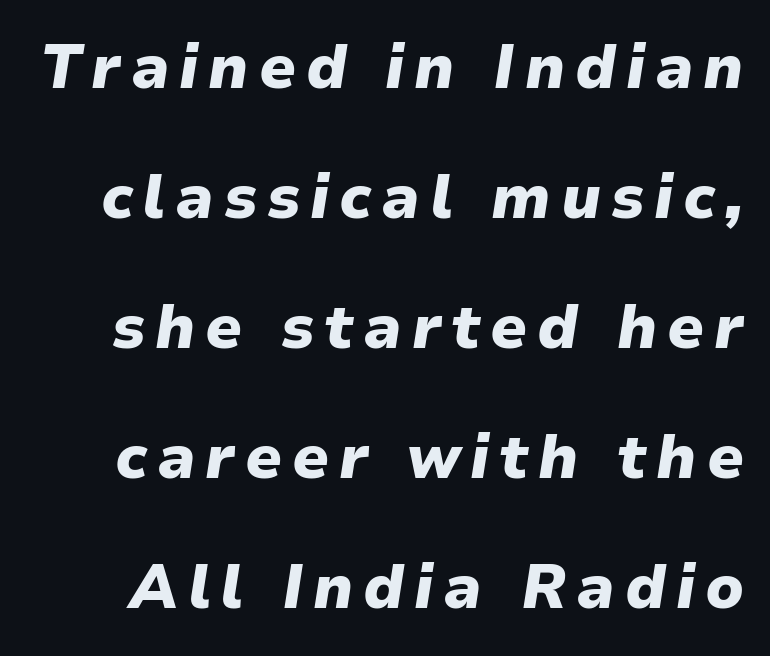
Q: Is the text bold? A: Yes.
Q: Is the text italic (slanted)? A: Yes, it leans right by about 9 degrees.
Q: Is the text underlined? A: No.
Q: Is the spacing between lines tight, normal or loose? A: Loose.
Q: Width (condensed, normal, or wide)? A: Normal.
Q: Stroke contrast? A: Low.
Q: x-height? A: Medium.
Q: Monospaced? A: No.
